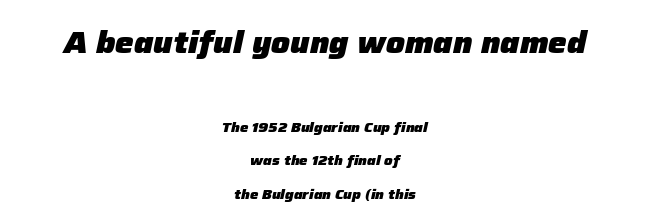
{"italic": "yes", "lean": "right", "slant_degrees": 12, "bold": "yes", "weight": "heavy", "width": "normal", "stroke_contrast": "low", "x_height": "medium", "monospaced": "no", "underline": "no", "align": "center", "line_spacing": "loose", "line_spacing_ratio": 2.39, "letter_spacing": "normal", "letter_spacing_em": 0.0, "larger_block": "first", "size_ratio": 2.21, "glyph_px": 31}
